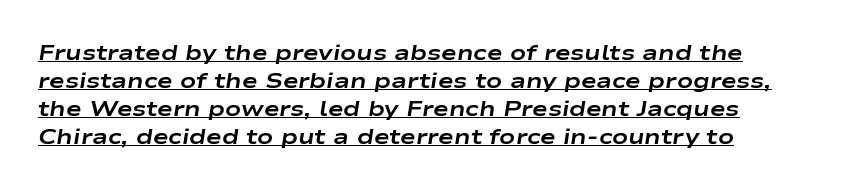
Q: Is the text bold? A: Yes.
Q: Is the text italic (slanted)? A: Yes, it leans right by about 9 degrees.
Q: Is the text underlined? A: Yes.
Q: How is the paragraph aligned? A: Left-aligned.
Q: Is the spacing between letters normal or unusually wide? A: Normal.
Q: Is the spacing between lines tight, normal or loose? A: Normal.
